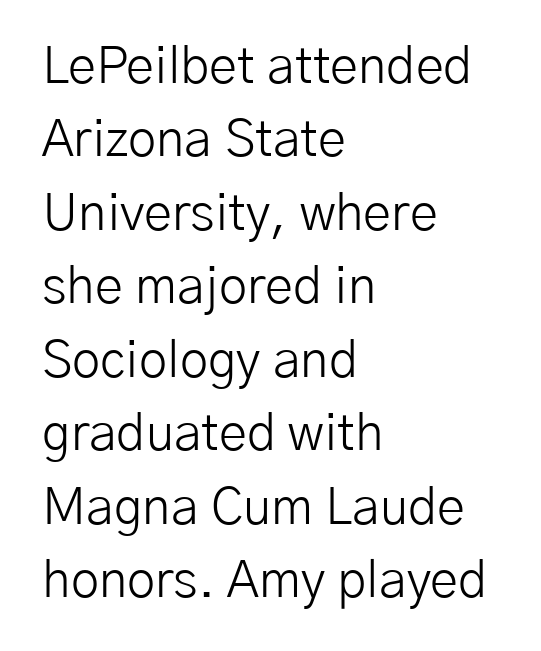
The characters display no serif detailing; their extremities are plain. A light-to-regular cut is what we see here. Proportional: the letters do not fall into vertical columns. A student would call this left alignment; a typographer would say flush left, rag right. Ascenders rise straight up at ninety degrees.
